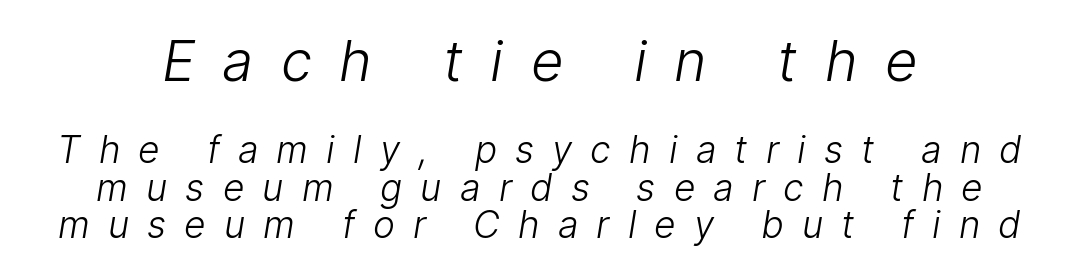
{"serif": "no", "bold": "no", "weight": "light", "width": "normal", "stroke_contrast": "low", "x_height": "medium", "monospaced": "no", "underline": "no", "align": "center", "line_spacing": "tight", "line_spacing_ratio": 1.01, "letter_spacing": "wide", "letter_spacing_em": 0.49, "larger_block": "first", "size_ratio": 1.51, "glyph_px": 56}
